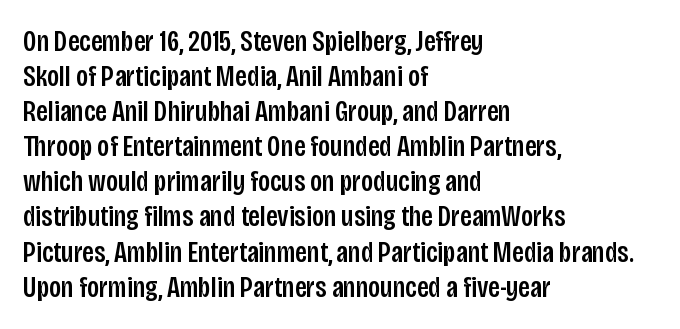
{"serif": "no", "italic": "no", "width": "condensed", "stroke_contrast": "low", "x_height": "large", "monospaced": "no", "underline": "no", "align": "left", "line_spacing_ratio": 1.17, "letter_spacing": "normal", "letter_spacing_em": 0.0, "glyph_px": 30}
